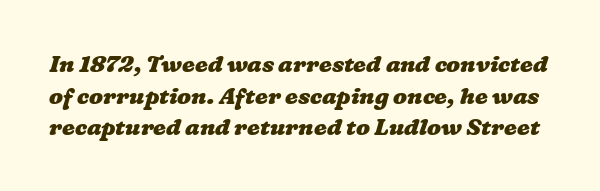
The image shows 23 px bold type; set normal line spacing (1.37x), normal letter spacing, not underlined.
